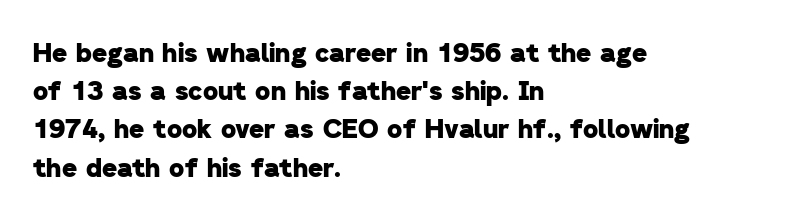
Q: Is the text bold? A: Yes.
Q: Is the text underlined? A: No.
Q: How is the paragraph aligned? A: Left-aligned.
Q: Is the spacing between letters normal or unusually wide? A: Normal.
Q: Is the spacing between lines tight, normal or loose? A: Normal.
